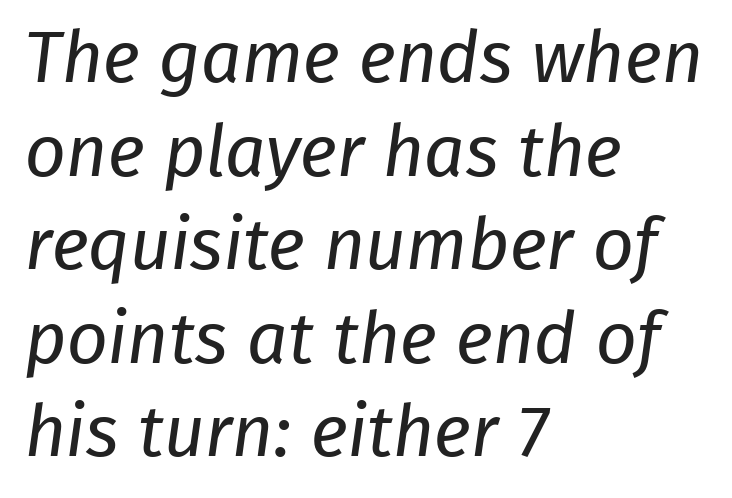
Q: Is the text bold? A: No.
Q: Is the typeface a serif or a sans-serif typeface? A: Sans-serif.
Q: Is the text underlined? A: No.
Q: How is the paragraph aligned? A: Left-aligned.
Q: Is the spacing between letters normal or unusually wide? A: Normal.
Q: Is the spacing between lines tight, normal or loose? A: Normal.
Q: Width (condensed, normal, or wide)? A: Normal.
Q: Stroke contrast? A: Low.
Q: x-height? A: Medium.
Q: Monospaced? A: No.
